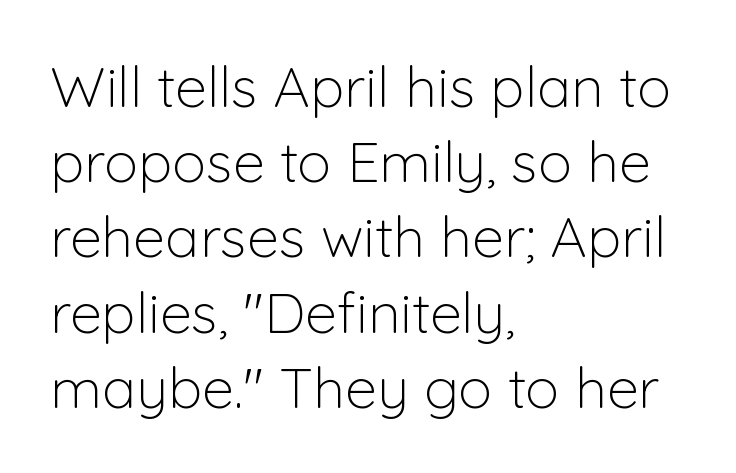
Q: Is the text bold? A: No.
Q: Is the text italic (slanted)? A: No, it is upright.
Q: Is the typeface a serif or a sans-serif typeface? A: Sans-serif.
Q: Is the text underlined? A: No.
Q: How is the paragraph aligned? A: Left-aligned.
Q: Is the spacing between letters normal or unusually wide? A: Normal.
Q: Is the spacing between lines tight, normal or loose? A: Normal.
Q: Width (condensed, normal, or wide)? A: Normal.
Q: Stroke contrast? A: Low.
Q: x-height? A: Medium.
Q: Monospaced? A: No.
